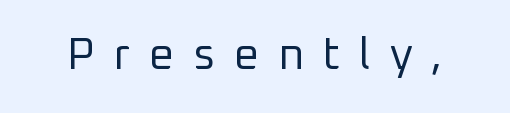
Tall strokes in this sample are plumb rather than angled. The text was rendered using a sans face with plain stroke endings. The passage shown is not bold in any degree. The specimen omits any rule beneath the text block's lines. There is plenty of visible air inserted between adjacent glyphs.
